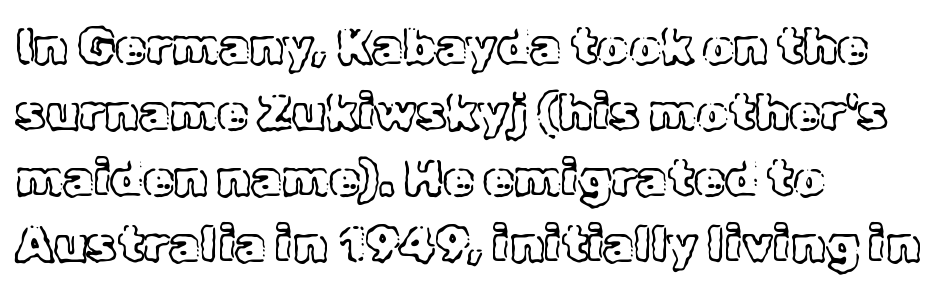
Q: Is the text italic (slanted)? A: No, it is upright.
Q: Is the text underlined? A: No.
Q: How is the paragraph aligned? A: Left-aligned.
Q: Is the spacing between letters normal or unusually wide? A: Normal.
Q: Is the spacing between lines tight, normal or loose? A: Normal.
Q: Width (condensed, normal, or wide)? A: Normal.
Q: x-height? A: Medium.
Q: Monospaced? A: No.
